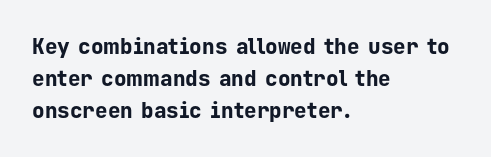
The type sits square on the baseline with zero lean. Summary of weight: heavy, a full bold. Interline gaps are of average width in this sample. The type is set solid horizontally, with unmodified tracking. Underline: absent.
